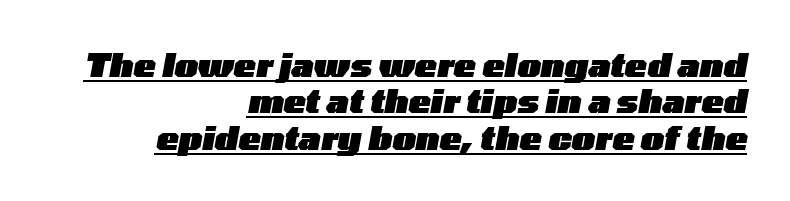
Default kerning and tracking; the words read as compact shapes. Each line of the rendering has a horizontal stroke beneath the glyphs. Each letter keeps its own natural width here, so spacing adapts to shape. If you drew a line through each stem, it would be angled. In terms of leading, this rendering errs on the cramped side.
